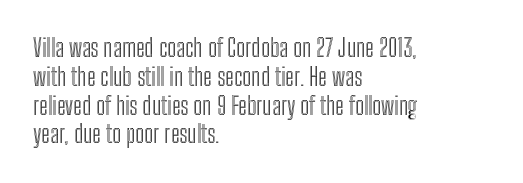
The image shows 24 px text type, upright; set left-aligned, line spacing 1.2x, normal letter spacing, not underlined.
